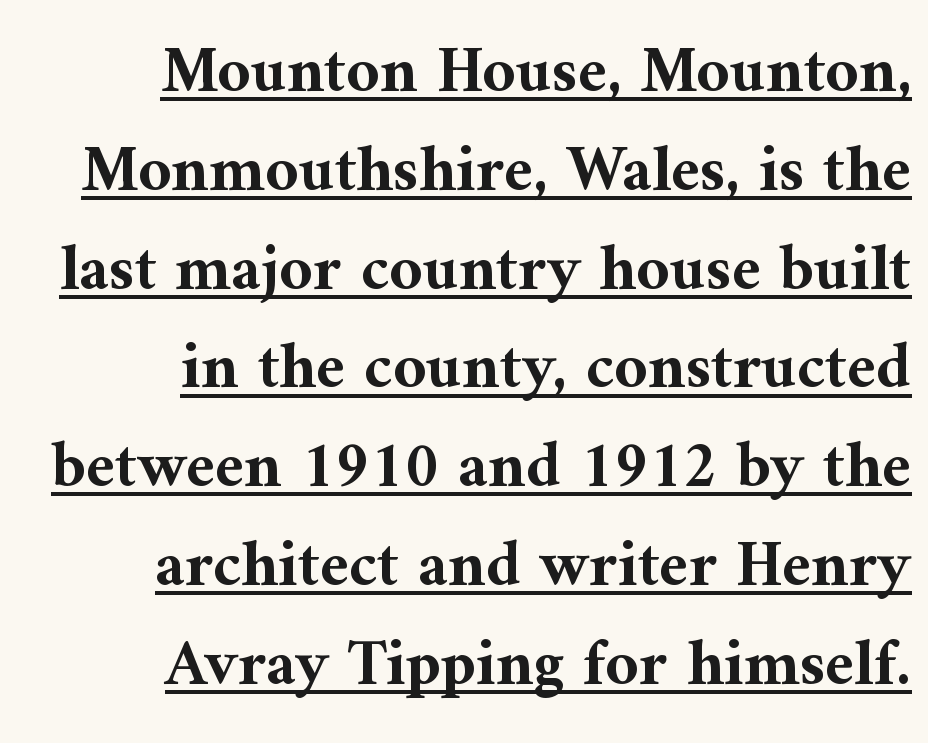
A typesetter would mark this as roman, not italic. The rendering uses natural spacing where letterforms have individual widths. Typeset ragged left — the right edge is the straight one. The type family on display is of the serif kind.
